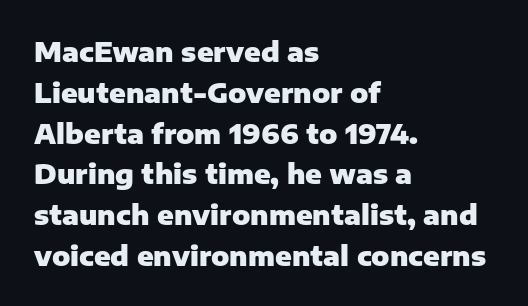
This is the regular roman posture of the typeface. Regarding leading, the lines here are spaced in the standard way. Heft: maximum for text — a bold. The specimen omits any rule beneath the text block's lines.
